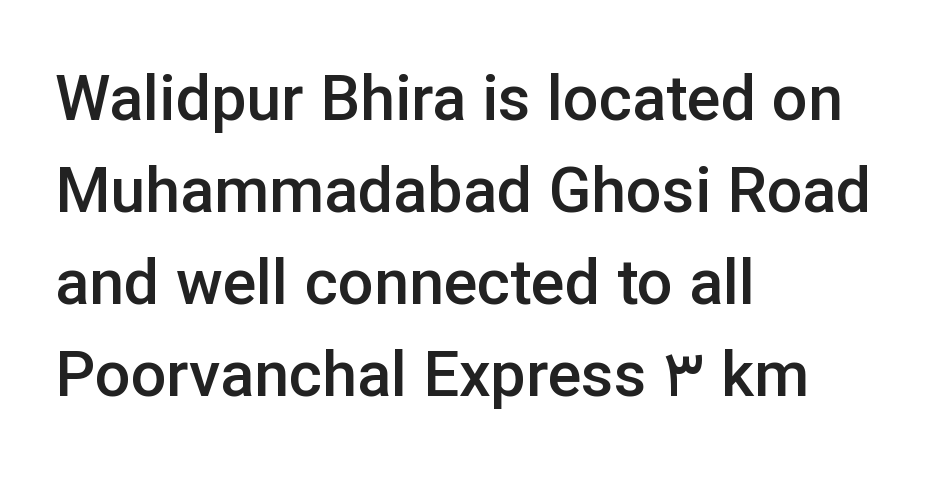
The image shows 63 px semibold sans-serif type, upright; set left-aligned, normal line spacing (1.46x), normal letter spacing, not underlined; low stroke contrast and a medium x-height.
